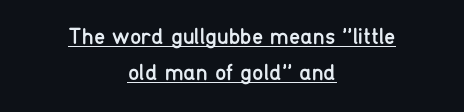
Q: Is the text bold? A: No.
Q: Is the text italic (slanted)? A: No, it is upright.
Q: Is the text underlined? A: Yes.
Q: How is the paragraph aligned? A: Centered.
Q: Is the spacing between letters normal or unusually wide? A: Normal.
Q: Is the spacing between lines tight, normal or loose? A: Normal.
